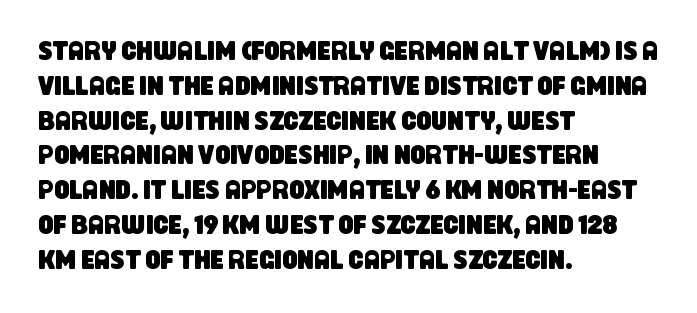
Q: Is the text underlined? A: No.
Q: How is the paragraph aligned? A: Left-aligned.
Q: Is the spacing between letters normal or unusually wide? A: Normal.
Q: Is the spacing between lines tight, normal or loose? A: Normal.
